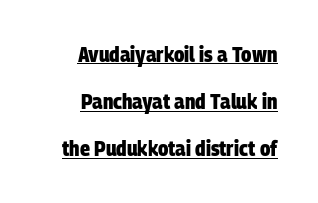
Airy leading. The glyphs have the mass of a bold cut. Nothing unusual about the tracking: characters are spaced as the font intends. Compared with undecorated copy, this sample adds a rule below the words. In CSS terms this would be text-align: right.
